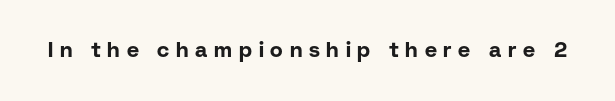
{"italic": "no", "bold": "yes", "underline": "no", "letter_spacing": "wide", "letter_spacing_em": 0.32, "glyph_px": 21}
